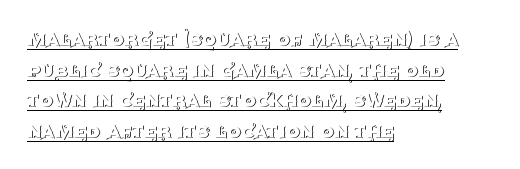
The font is comparable to plain body text, perhaps lighter. A baseline rule has been typeset under these characters. A classic flush-left, rag-right setting is used for this passage. A normal amount of white space separates one row of letters from the next. Students, note that the glyphs here touch the page at normal intervals. Italic: no, the glyphs are upright roman.
